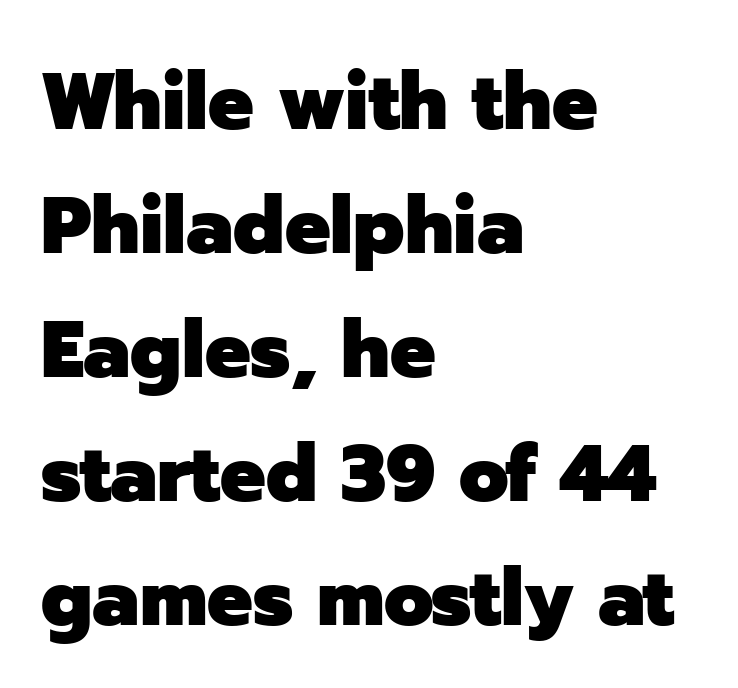
{"serif": "no", "italic": "no", "bold": "yes", "weight": "heavy", "width": "normal", "stroke_contrast": "low", "x_height": "medium", "monospaced": "no", "underline": "no", "align": "left", "line_spacing": "normal", "line_spacing_ratio": 1.55, "letter_spacing": "normal", "letter_spacing_em": 0.0, "glyph_px": 80}
